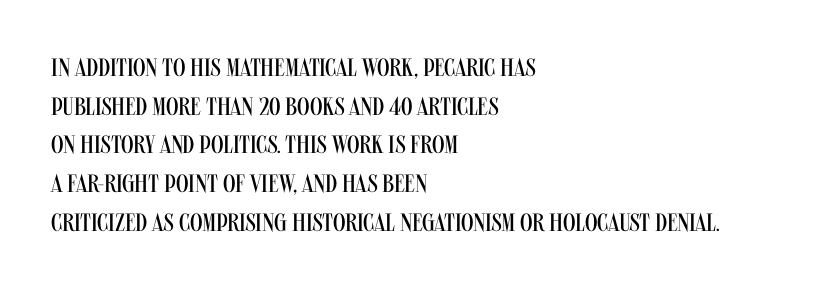
Notice how descenders clear the ascenders below comfortably — that's standard leading. Posture: vertical. Letter spacing: default. This rendering uses left alignment, leaving the right contour irregular.
